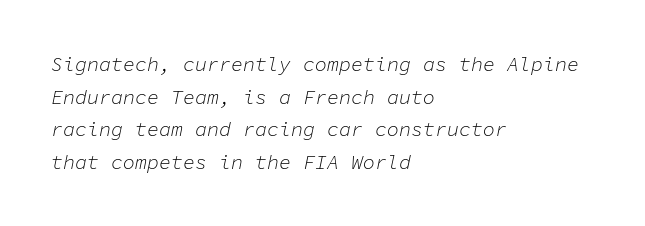
{"italic": "yes", "lean": "right", "slant_degrees": 11, "bold": "no", "underline": "no", "align": "left", "line_spacing": "normal", "line_spacing_ratio": 1.63, "letter_spacing": "normal", "letter_spacing_em": 0.0, "glyph_px": 20}
